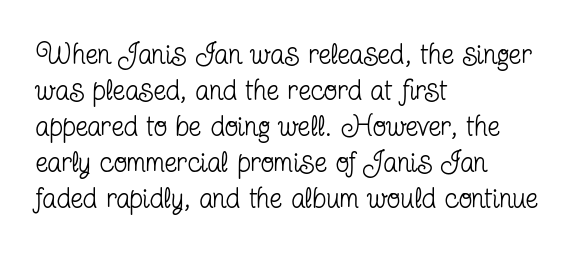
The lettering stays uniformly vertical, giving the passage a roman look. The glyphs in this specimen are seriffed. The passage shown is typed in a proportional face where columns would drift. The strip under each line holds only bare page. Is this a heavy cut? Hardly; it is regular or lighter. Leftover space on each line is placed entirely after the last word.
